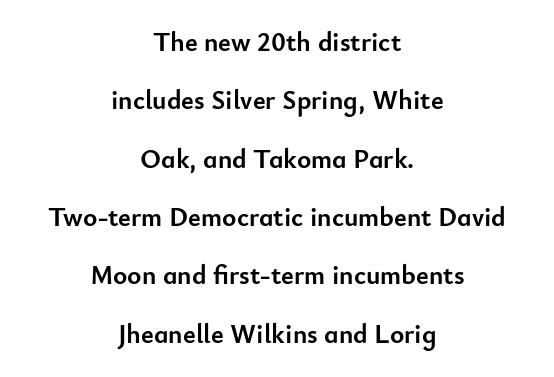
{"italic": "no", "bold": "yes", "underline": "no", "align": "center", "line_spacing": "loose", "line_spacing_ratio": 2.16, "letter_spacing": "normal", "letter_spacing_em": 0.0, "glyph_px": 27}
